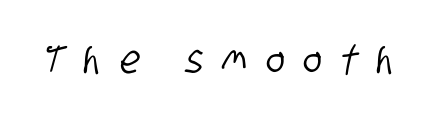
Q: Is the typeface a serif or a sans-serif typeface? A: Sans-serif.
Q: Is the text underlined? A: No.
Q: Is the spacing between letters normal or unusually wide? A: Unusually wide.
Q: Width (condensed, normal, or wide)? A: Condensed.
Q: Stroke contrast? A: Low.
Q: x-height? A: Large.
Q: Monospaced? A: No.
